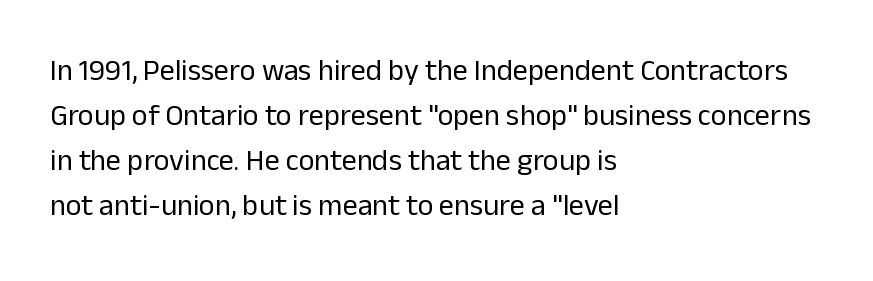
Is this a heavy cut? Hardly; it is regular or lighter. This is sans-serif lettering, the kind often seen on screens and signage. The rows are spaced the way most documents space them. Characters follow at the spacing the type designer built in.
